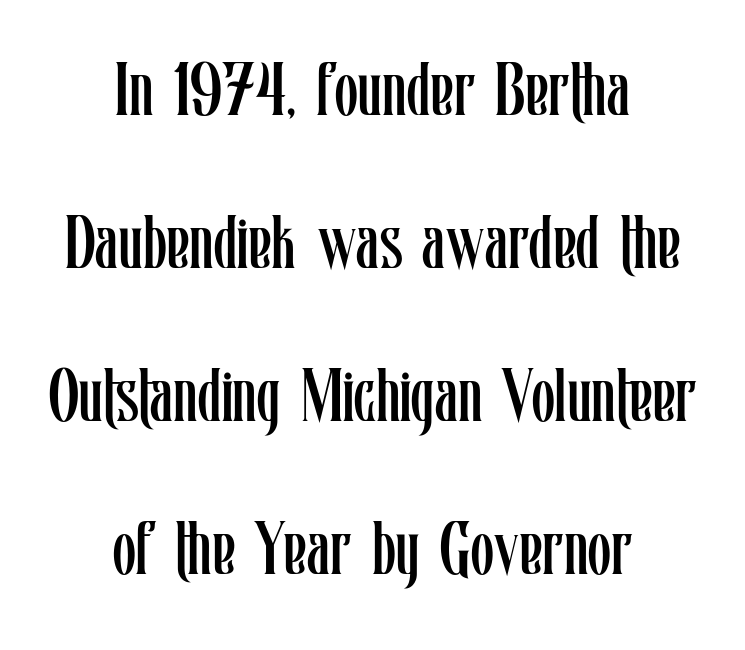
{"italic": "no", "bold": "no", "weight": "regular", "width": "condensed", "stroke_contrast": "low", "x_height": "medium", "monospaced": "no", "underline": "no", "align": "center", "line_spacing": "loose", "line_spacing_ratio": 2.04, "letter_spacing": "normal", "letter_spacing_em": 0.0, "glyph_px": 75}
